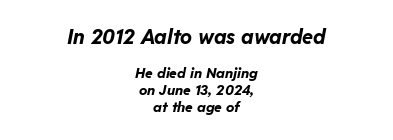
Only glyphs here, with clear space below each row. The face used here has the dense, thick strokes of a bold. In terms of posture, this sample is oblique. Typesetter's note — upper block bumped up in size, lower block left smaller. Glyph-to-glyph distance matches everyday printed text.
